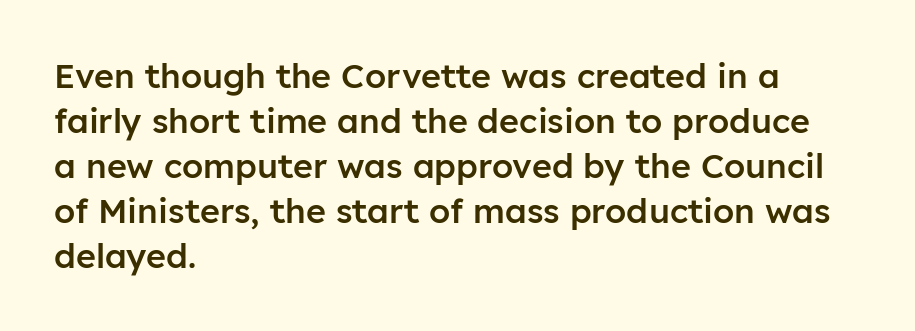
{"serif": "no", "italic": "no", "bold": "semi", "weight": "semibold", "width": "normal", "stroke_contrast": "low", "x_height": "medium", "monospaced": "no", "underline": "no", "align": "left", "line_spacing": "normal", "line_spacing_ratio": 1.32, "letter_spacing": "normal", "letter_spacing_em": 0.0, "glyph_px": 34}
